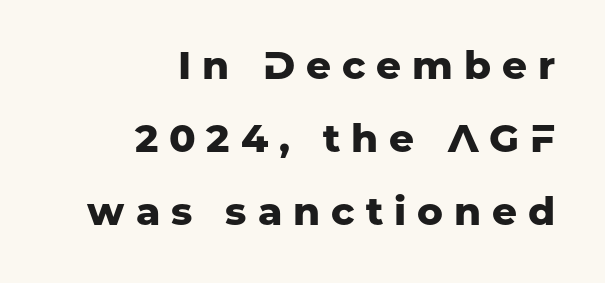
The image shows 39 px heavy sans-serif type, upright; set right-aligned, line spacing 1.87x, unusually wide letter spacing (+0.28 em), not underlined; low stroke contrast and a medium x-height.
